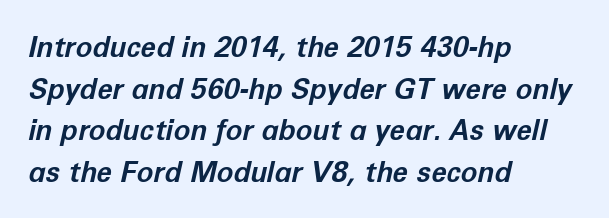
Q: Is the text bold? A: Yes.
Q: Is the text italic (slanted)? A: Yes, it leans right by about 12 degrees.
Q: Is the text underlined? A: No.
Q: How is the paragraph aligned? A: Left-aligned.
Q: Is the spacing between letters normal or unusually wide? A: Normal.
Q: Is the spacing between lines tight, normal or loose? A: Normal.
Q: Width (condensed, normal, or wide)? A: Normal.
Q: Stroke contrast? A: Low.
Q: x-height? A: Medium.
Q: Monospaced? A: No.
